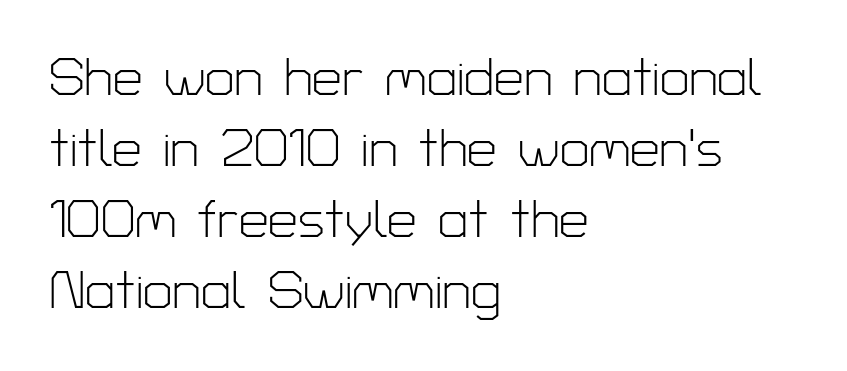
The specimen reads as upright at a glance. The area under the type is left untouched. Notice how descenders clear the ascenders below comfortably — that's standard leading. The letters carry no serifs — their stems end cleanly without finishing strokes.
